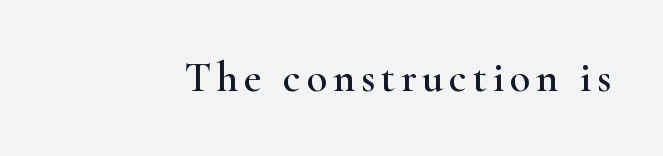
{"serif": "yes", "italic": "no", "width": "wide", "stroke_contrast": "high", "x_height": "small", "monospaced": "no", "underline": "no", "glyph_px": 42}
